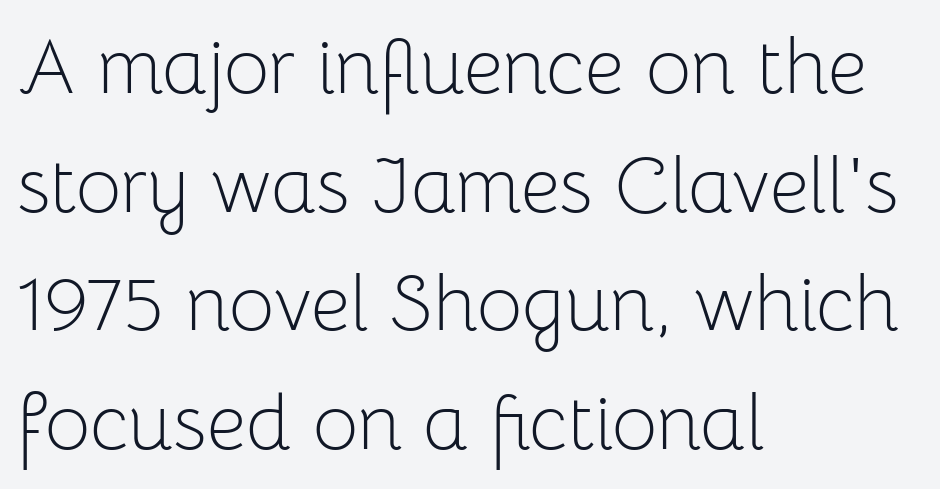
{"serif": "no", "italic": "no", "bold": "no", "weight": "light", "width": "normal", "stroke_contrast": "low", "x_height": "medium", "monospaced": "no", "underline": "no", "align": "left", "line_spacing": "normal", "line_spacing_ratio": 1.52, "letter_spacing": "normal", "letter_spacing_em": 0.0, "glyph_px": 78}
